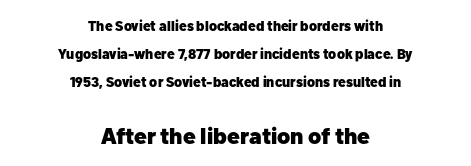
The strip under each line holds only bare page. Layout note: lines centered. Students, this is bold: see how much ink each stroke carries. Ascenders rise straight up at ninety degrees. Leading: increased.
